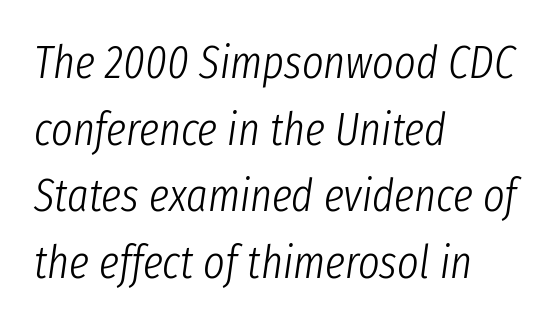
Q: Is the text bold? A: No.
Q: Is the text italic (slanted)? A: Yes, it leans right by about 8 degrees.
Q: Is the text underlined? A: No.
Q: How is the paragraph aligned? A: Left-aligned.
Q: Is the spacing between letters normal or unusually wide? A: Normal.
Q: Is the spacing between lines tight, normal or loose? A: Normal.
Q: Width (condensed, normal, or wide)? A: Condensed.
Q: Stroke contrast? A: Low.
Q: x-height? A: Medium.
Q: Monospaced? A: No.
